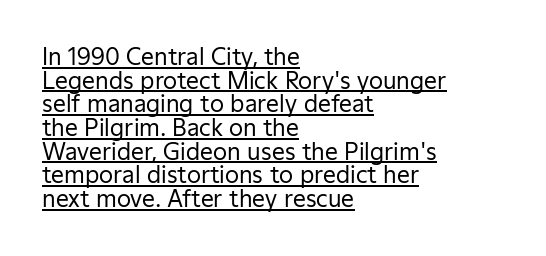
{"italic": "no", "bold": "no", "underline": "yes", "align": "left", "line_spacing": "tight", "line_spacing_ratio": 1.03, "letter_spacing": "normal", "letter_spacing_em": 0.0, "glyph_px": 23}
